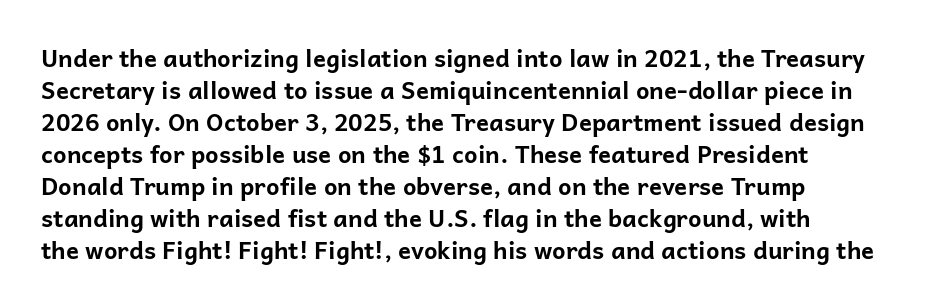
{"italic": "no", "bold": "yes", "underline": "no", "line_spacing": "normal", "line_spacing_ratio": 1.33, "letter_spacing": "normal", "letter_spacing_em": 0.0, "glyph_px": 24}
